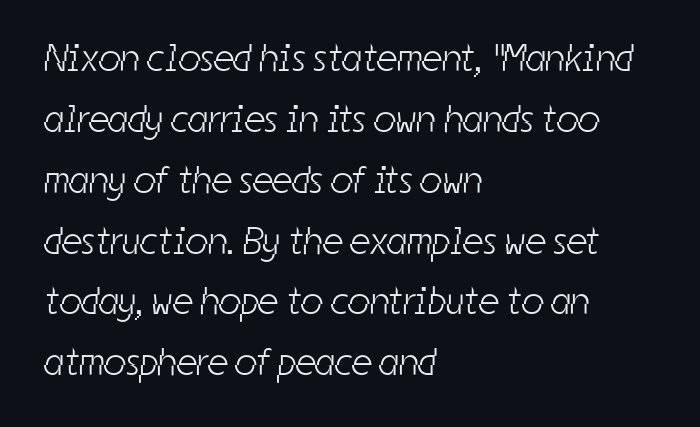
The image shows 39 px light, condensed sans-serif type; set left-aligned, normal line spacing (1.56x), normal letter spacing, not underlined; low stroke contrast and a medium x-height.
